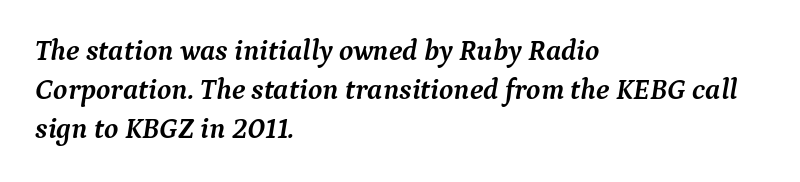
The image shows 29 px semibold serif type, italic (leaning right); set left-aligned, normal line spacing (1.35x), normal letter spacing, not underlined; medium stroke contrast and a medium x-height.
